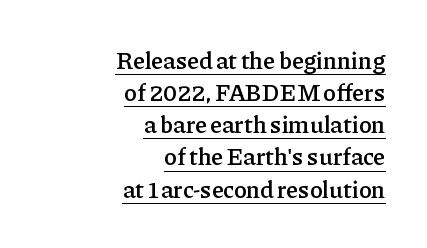
These characters rest on top of a visible drawn line. A typesetter would call this leading conventional body-copy spacing. A roman cut, with each character standing at attention. Compared with a flush-left layout, this one pins lines to the opposite, right side.
